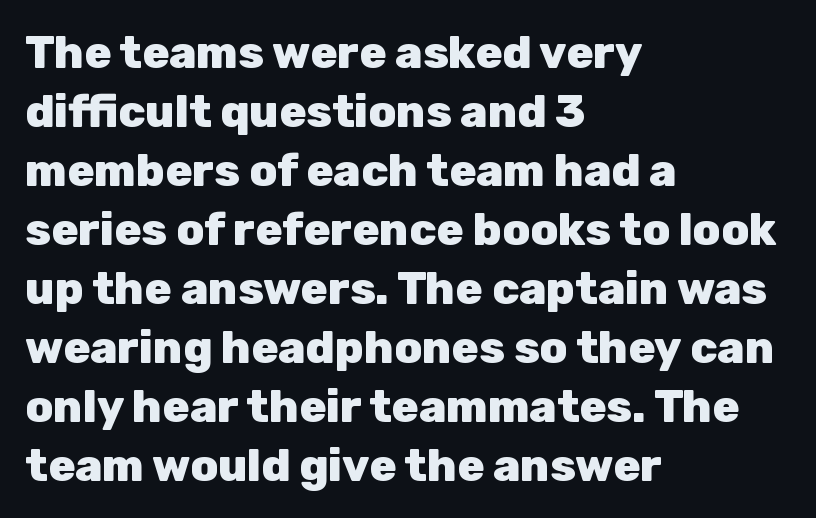
Horizontal alignment here is leftward, the default for most running prose. The passage shown is emphatically bold. This is sans-serif lettering, the kind often seen on screens and signage. Is this a fixed-width face? No — the glyphs have proportional, varying widths. How are the letters spaced? Ordinarily, with no added tracking.
